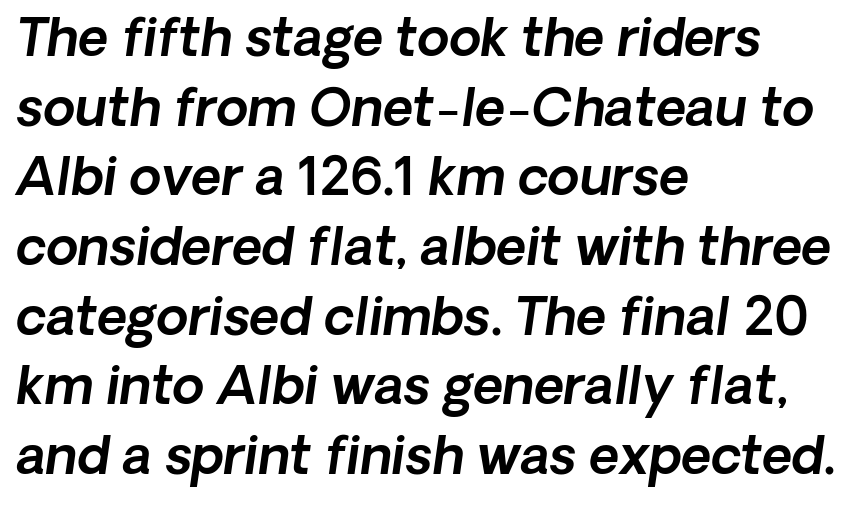
Q: Is the text italic (slanted)? A: Yes, it leans right by about 8 degrees.
Q: Is the text underlined? A: No.
Q: How is the paragraph aligned? A: Left-aligned.
Q: Is the spacing between letters normal or unusually wide? A: Normal.
Q: Is the spacing between lines tight, normal or loose? A: Normal.
Q: Width (condensed, normal, or wide)? A: Normal.
Q: x-height? A: Medium.
Q: Monospaced? A: No.
